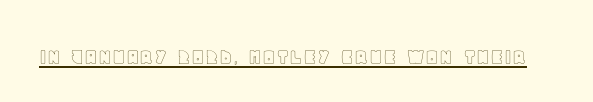
Default kerning and tracking; the words read as compact shapes. Notice how the stems are strictly vertical — no italics here. The glyphs are accompanied by a horizontal stroke just below them.
